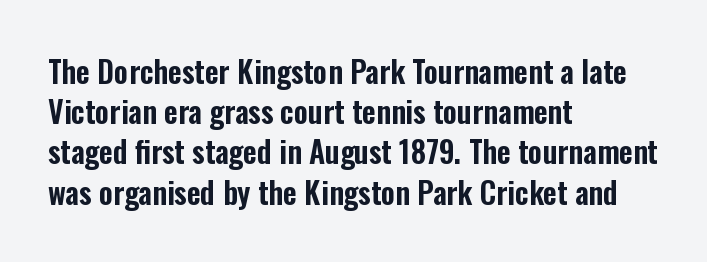
The axis of the letterforms is exactly vertical. Line beginnings align vertically; line endings do not. Clear beneath every line of the passage. The passage shown is typeset with a sans-serif family.
